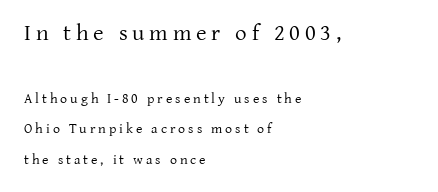
The paragraph shown leans on its left margin. A quiet, ordinary-to-light weight characterises the typeface. Decoration check: the copy has no underline. Students, observe: this is what heavily led, spacious text looks like. Size contrast runs from large at the top to small at the bottom.
